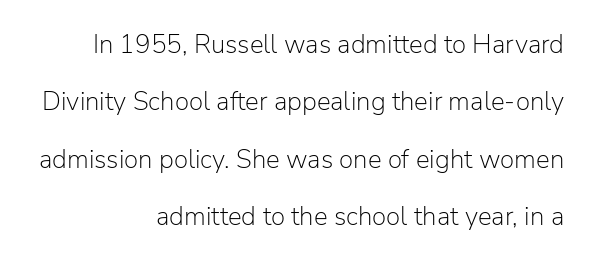
These lines stand farther apart than default settings would place them. Summary of weight: not heavy and not bold. Where is the straight margin? On the right. Check under the words: just untouched page.
